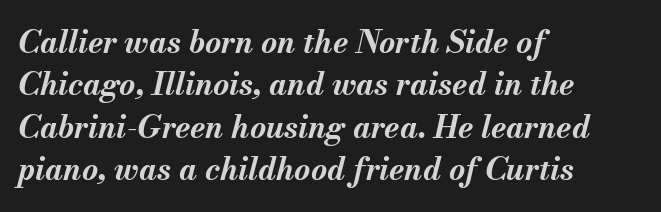
Q: Is the text bold? A: Yes.
Q: Is the text italic (slanted)? A: Yes, it leans right by about 13 degrees.
Q: Is the text underlined? A: No.
Q: How is the paragraph aligned? A: Left-aligned.
Q: Is the spacing between letters normal or unusually wide? A: Normal.
Q: Is the spacing between lines tight, normal or loose? A: Normal.
Q: Width (condensed, normal, or wide)? A: Normal.
Q: Stroke contrast? A: Medium.
Q: x-height? A: Small.
Q: Monospaced? A: No.
